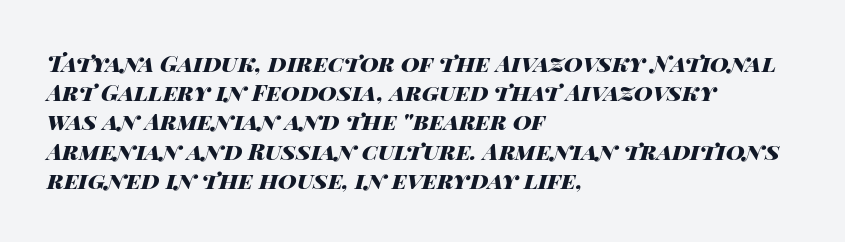
{"italic": "yes", "lean": "right", "slant_degrees": 14, "bold": "yes", "underline": "no", "align": "left", "line_spacing": "normal", "line_spacing_ratio": 1.27, "letter_spacing": "normal", "letter_spacing_em": 0.0, "glyph_px": 23}
